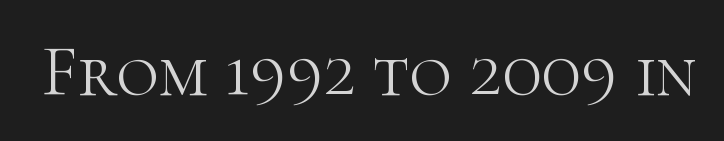
The image shows 73 px light serif type, upright; set normal letter spacing, not underlined; high stroke contrast and a medium x-height.
